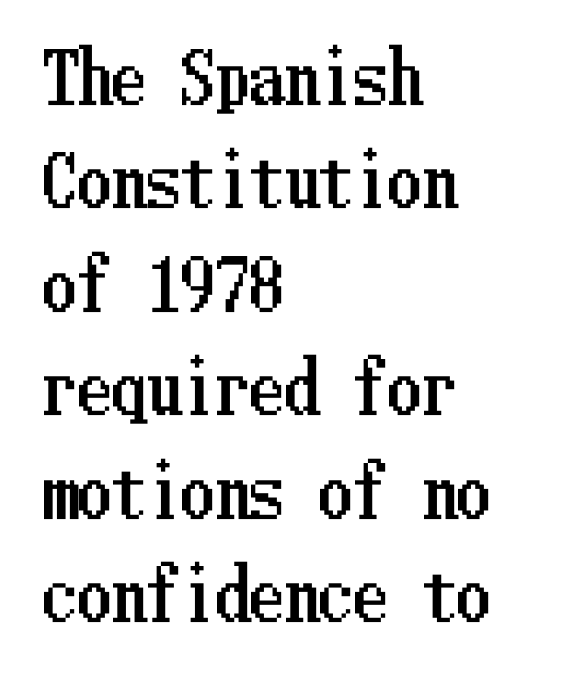
The image shows 69 px condensed type, upright; set left-aligned, normal line spacing (1.5x), normal letter spacing, not underlined; low stroke contrast and a medium x-height.
